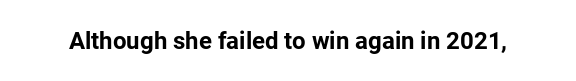
What stands out about the letter spacing? Nothing — it is the standard amount. Upright lettering throughout. Bold? Absolutely — the strokes are thick and heavy. The glyphs are unaccompanied by any horizontal stroke below them.
